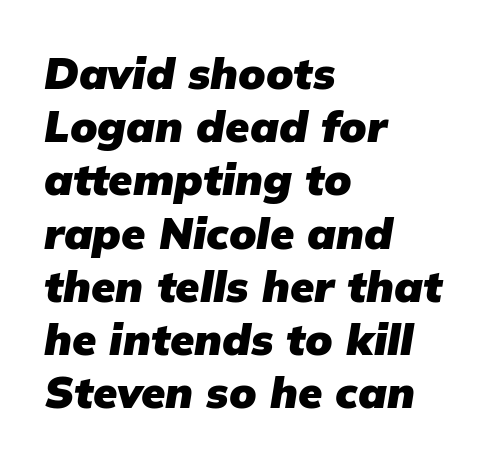
{"italic": "yes", "lean": "right", "slant_degrees": 9, "bold": "yes", "weight": "heavy", "width": "normal", "stroke_contrast": "low", "x_height": "medium", "monospaced": "no", "underline": "no", "align": "left", "line_spacing_ratio": 1.21, "letter_spacing": "normal", "letter_spacing_em": 0.0, "glyph_px": 44}
